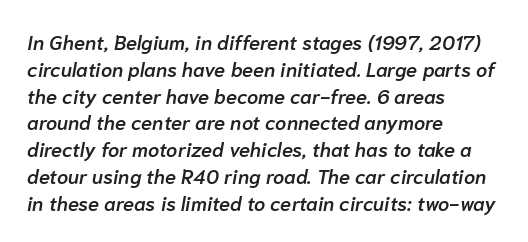
Q: Is the text bold? A: Semi-bold.
Q: Is the text italic (slanted)? A: Yes, it leans right by about 10 degrees.
Q: Is the text underlined? A: No.
Q: How is the paragraph aligned? A: Left-aligned.
Q: Is the spacing between letters normal or unusually wide? A: Normal.
Q: Is the spacing between lines tight, normal or loose? A: Normal.
